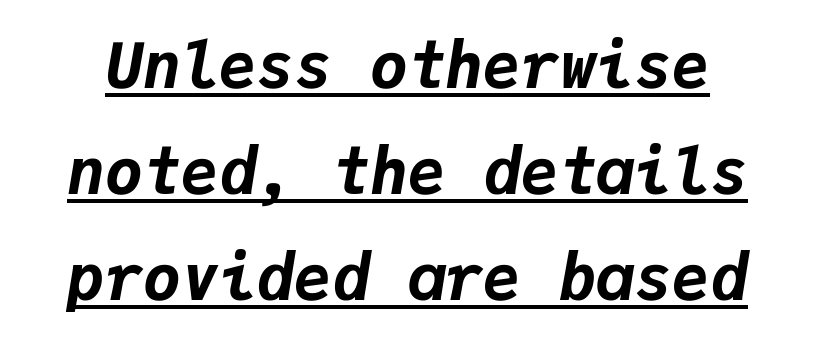
Q: Is the text bold? A: Yes.
Q: Is the text italic (slanted)? A: Yes, it leans right by about 9 degrees.
Q: Is the text underlined? A: Yes.
Q: Is the spacing between letters normal or unusually wide? A: Normal.
Q: Is the spacing between lines tight, normal or loose? A: Normal.
Q: Width (condensed, normal, or wide)? A: Normal.
Q: Stroke contrast? A: Low.
Q: x-height? A: Medium.
Q: Monospaced? A: Yes.
